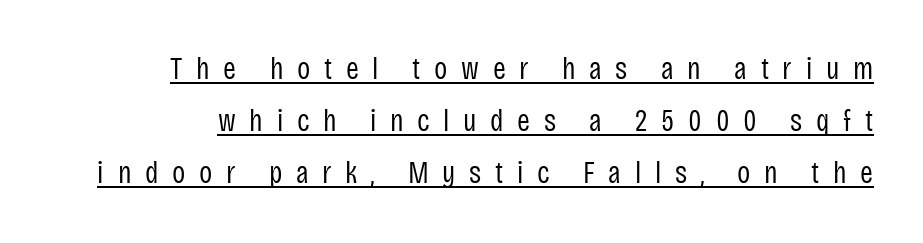
{"serif": "no", "italic": "no", "bold": "no", "weight": "regular", "width": "condensed", "stroke_contrast": "low", "x_height": "large", "monospaced": "no", "underline": "yes", "line_spacing": "normal", "line_spacing_ratio": 1.68, "letter_spacing": "wide", "letter_spacing_em": 0.44, "glyph_px": 31}
